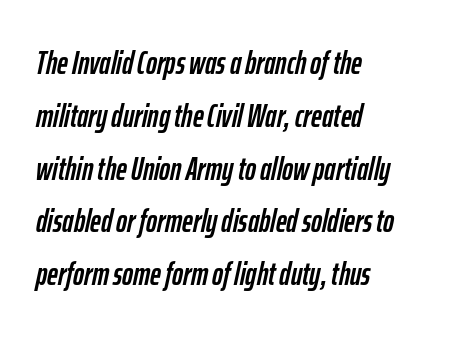
Each letter keeps its own natural width here, so spacing adapts to shape. Words float on clear page, feet unadorned. What stands out about the letter spacing? Nothing — it is the standard amount. Evenly set lines give the paragraph a standard silhouette. Leftover space on each line is placed entirely after the last word. The lettering tilts uniformly, giving the passage an italic look.
